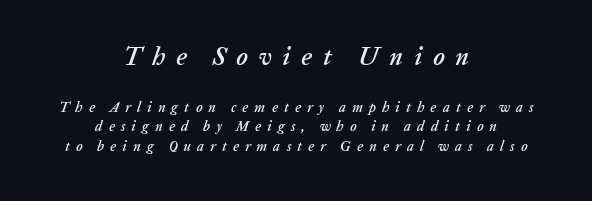
{"italic": "yes", "lean": "right", "slant_degrees": 20, "underline": "no", "align": "center", "line_spacing": "normal", "line_spacing_ratio": 1.39, "letter_spacing": "wide", "letter_spacing_em": 0.43, "larger_block": "first", "size_ratio": 1.79, "glyph_px": 25}
